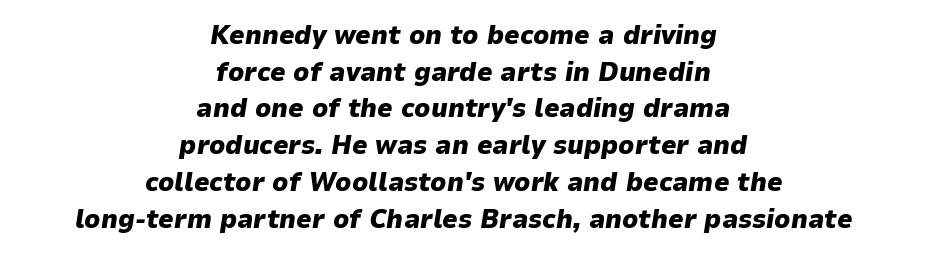
Letter spacing: default. The rendering positions every line midway between the sides. Notice how the stems are inclined rather than vertical — that's the hallmark of italics. Heavy, bold letterforms. Unmarked baselines from the first word to the last.
